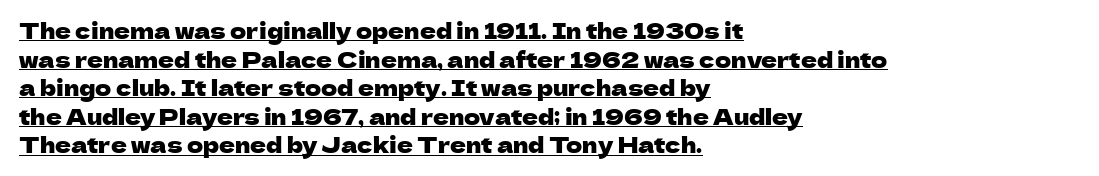
The image shows 22 px text type, upright; set left-aligned, normal line spacing (1.3x), normal letter spacing, underlined.
